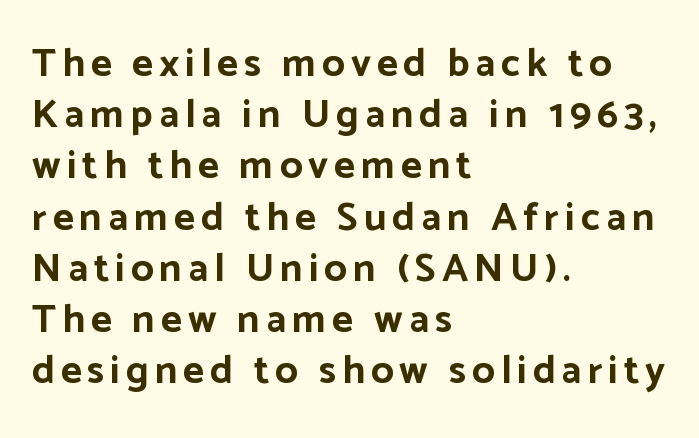
Honestly, there is no underline to notice here at all. Left-aligned paragraph, ragged on the right. What weight is shown? A full bold with thick strokes. Ordinary non-slanted type is in use. A typesetter would call this proportional, since set widths differ per character.
